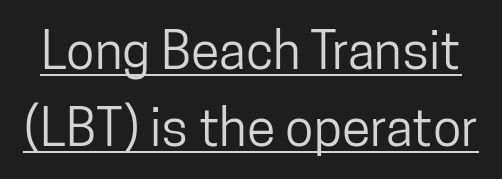
The type is set solid horizontally, with unmodified tracking. Note the varied advance widths — an 'i' is clearly narrower than an 'm'. Decoration check: the copy is underlined. Type style note: lacks serifs.
